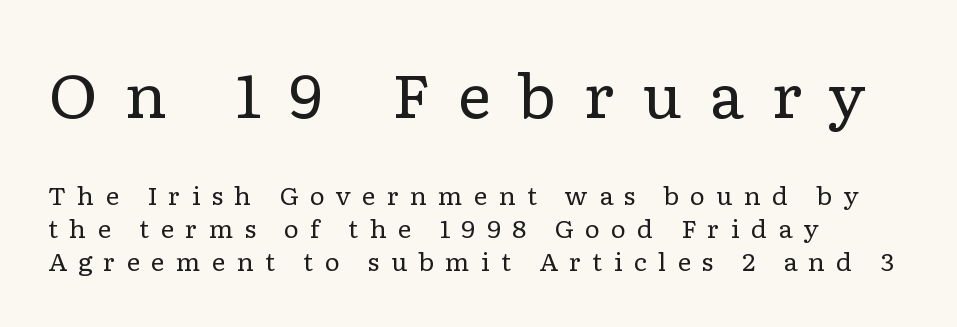
You can tell it's not italic because the verticals are truly vertical. The foot of each line stays bare and open. The strokes are not fattened; the text isn't bold. A typesetter would label this face a serif. A student would notice the top passage is typeset larger than what follows. The ragged edge is on the right, which tells us the setting is flush left.
